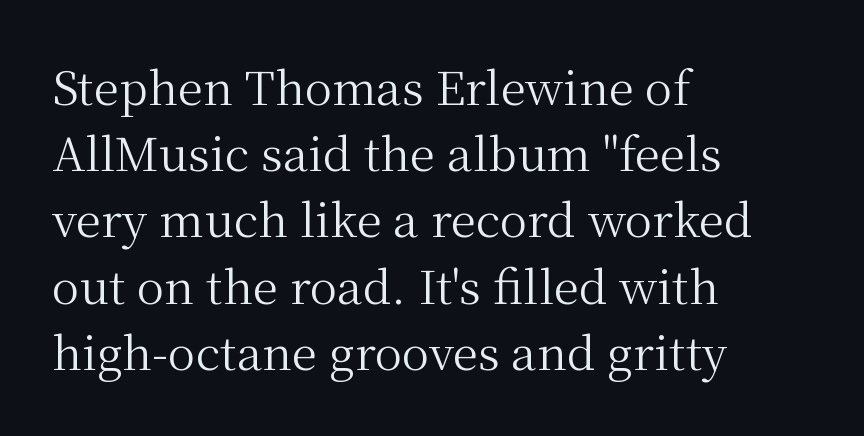
{"serif": "yes", "italic": "no", "bold": "no", "weight": "regular", "width": "normal", "stroke_contrast": "medium", "x_height": "medium", "monospaced": "no", "underline": "no", "align": "left", "line_spacing": "normal", "line_spacing_ratio": 1.44, "letter_spacing": "normal", "letter_spacing_em": 0.0, "glyph_px": 46}
